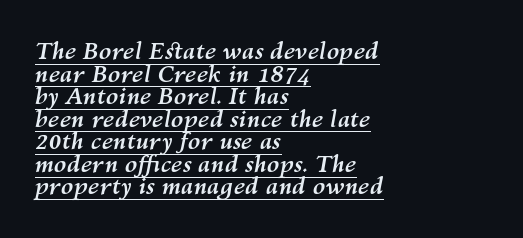
Caption: standard tracking, unaltered. This is heavy type, rendered in bold. Decoration check: the copy is underlined. If you measured baseline to baseline, you'd find a short distance. The paragraph has a hard left edge and a soft right edge. Tall strokes in this sample are angled rather than plumb.
